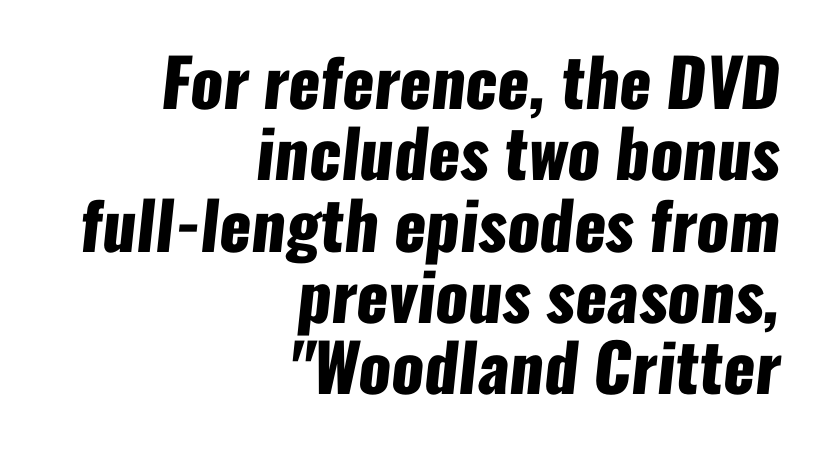
The image shows 66 px heavy, condensed sans-serif type; set right-aligned, tight line spacing (1.08x), normal letter spacing, not underlined; low stroke contrast and a medium x-height.
